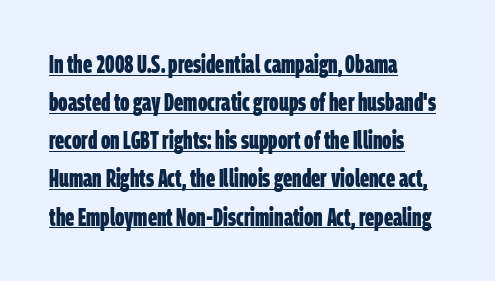
If you measured baseline to baseline, you'd find a middling distance. Every row of glyphs begins at an identical x-position on the left. Look at the tracking — it's just the regular setting, nothing added. Heavy, bold letterforms. The passage shown is underscored from start to finish.
